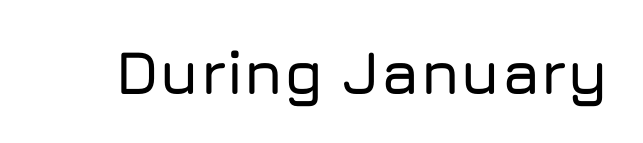
Characters follow at the spacing the type designer built in. This sample uses an upright cut, with every glyph sitting square on the baseline. I'd call this a sans setting — the letters go barefoot. This sample has the flowing, uneven cadence of proportional lettering. The specimen omits any rule beneath the text block's lines.
